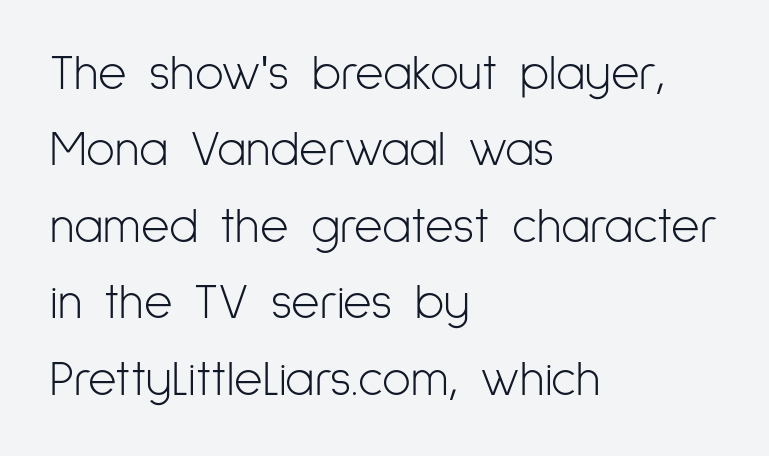
{"serif": "no", "italic": "no", "bold": "no", "weight": "light", "width": "condensed", "stroke_contrast": "low", "x_height": "medium", "monospaced": "no", "underline": "no", "align": "left", "line_spacing": "normal", "line_spacing_ratio": 1.56, "letter_spacing": "normal", "letter_spacing_em": 0.0, "glyph_px": 49}
